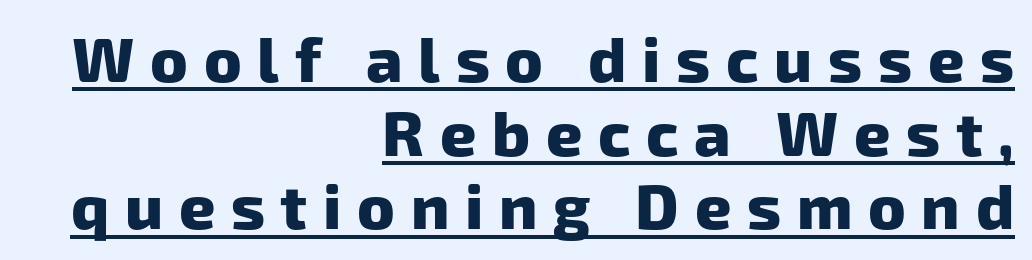
Q: Is the text bold? A: Yes.
Q: Is the typeface a serif or a sans-serif typeface? A: Sans-serif.
Q: Is the text underlined? A: Yes.
Q: How is the paragraph aligned? A: Right-aligned.
Q: Is the spacing between letters normal or unusually wide? A: Unusually wide.
Q: Width (condensed, normal, or wide)? A: Normal.
Q: Stroke contrast? A: Low.
Q: x-height? A: Medium.
Q: Monospaced? A: No.
